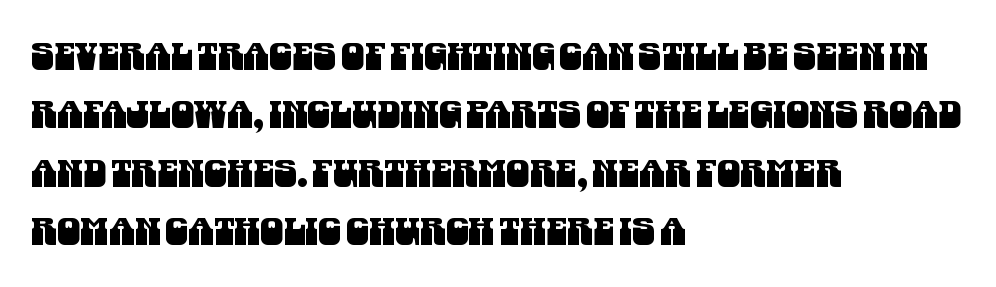
{"serif": "no", "width": "condensed", "stroke_contrast": "medium", "x_height": "large", "monospaced": "no", "underline": "no", "align": "left", "line_spacing": "normal", "line_spacing_ratio": 1.58, "letter_spacing": "normal", "letter_spacing_em": 0.0, "glyph_px": 37}
